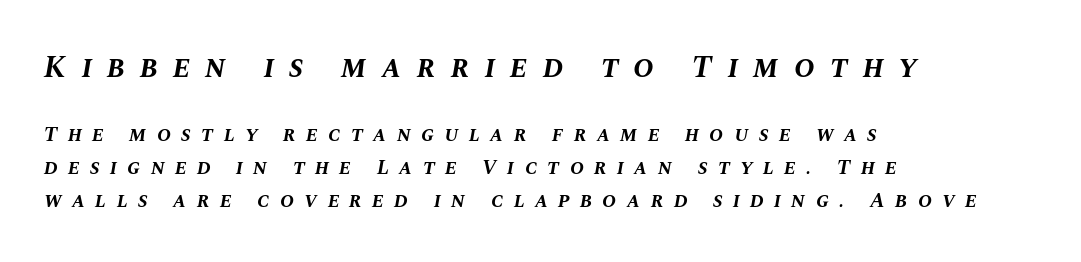
{"italic": "yes", "lean": "right", "slant_degrees": 10, "bold": "yes", "weight": "bold", "width": "normal", "stroke_contrast": "medium", "x_height": "large", "monospaced": "no", "underline": "no", "align": "left", "line_spacing": "normal", "line_spacing_ratio": 1.58, "letter_spacing": "wide", "letter_spacing_em": 0.49, "larger_block": "first", "size_ratio": 1.48, "glyph_px": 31}
